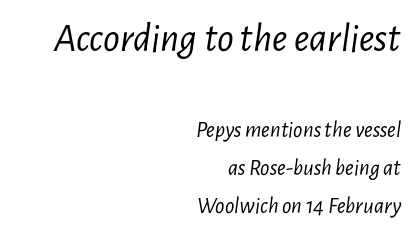
Between one letter and the next there's only the usual sliver of space. Nobody drew a line under any word here. Line spacing here is normal. The block sitting higher on the canvas is the one with enlarged characters.
